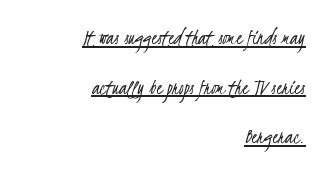
Weight: not bold — regular or lighter. Leading is clearly above the norm, producing a sparse column. Glance below the letters and you will spot a drawn line. Leftover space on each line is placed entirely before the opening word.
